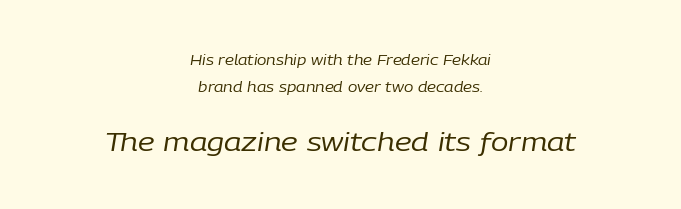
The image shows 26 px text type, italic (leaning right); set centered, loose line spacing (1.91x), normal letter spacing, not underlined; the second (bottom) block is 1.86x larger.
